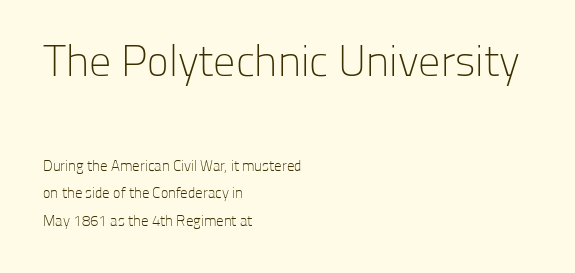
Which chunk is bigger? The first one — the top block dwarfs the bottom. Glance below the letters and you will spot only blank space. What stands out about the letter spacing? Nothing — it is the standard amount. A typesetter would call this proportional, since set widths differ per character. The characters are drawn with everyday or finer stroke widths. A typesetter would mark this as roman, not italic.
